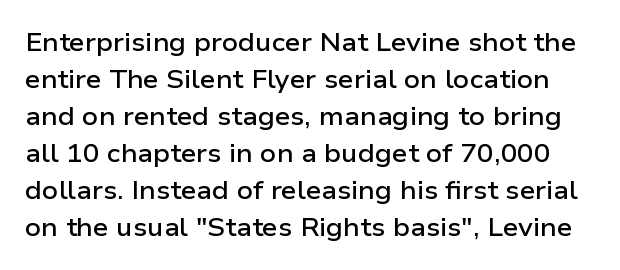
The image shows 25 px text type, upright; set normal line spacing (1.48x), normal letter spacing, not underlined.
